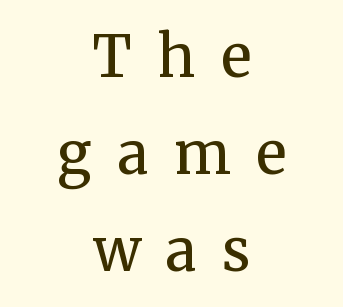
Q: Is the text bold? A: No.
Q: Is the text italic (slanted)? A: No, it is upright.
Q: Is the typeface a serif or a sans-serif typeface? A: Serif.
Q: Is the text underlined? A: No.
Q: How is the paragraph aligned? A: Centered.
Q: Is the spacing between letters normal or unusually wide? A: Unusually wide.
Q: Is the spacing between lines tight, normal or loose? A: Normal.
Q: Width (condensed, normal, or wide)? A: Normal.
Q: Stroke contrast? A: Medium.
Q: x-height? A: Medium.
Q: Monospaced? A: No.
